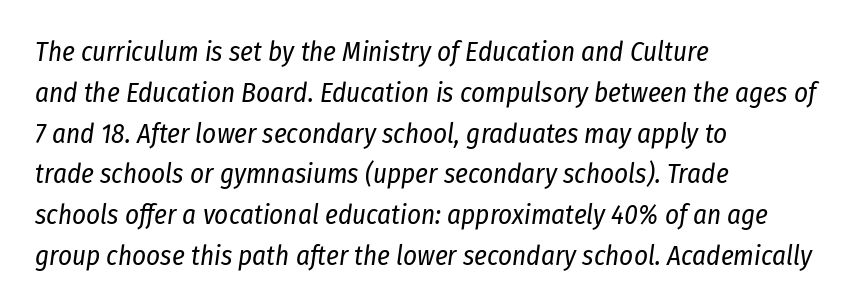
Q: Is the text bold? A: No.
Q: Is the text italic (slanted)? A: Yes, it leans right by about 8 degrees.
Q: Is the text underlined? A: No.
Q: How is the paragraph aligned? A: Left-aligned.
Q: Is the spacing between letters normal or unusually wide? A: Normal.
Q: Is the spacing between lines tight, normal or loose? A: Normal.
